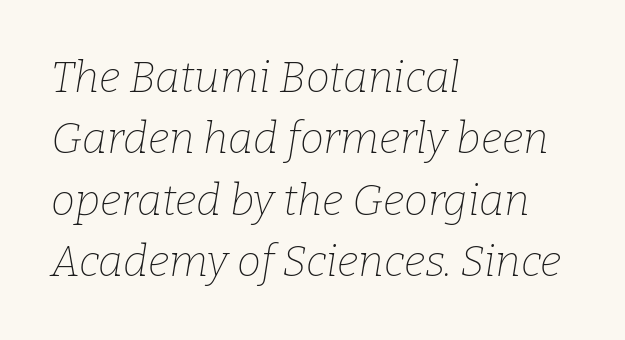
The cut favours lightness, reaching ordinary text weight at its darkest. Observe the ordinary spacing: letters are neighbours, not strangers. Does the copy run flush right? No — it runs flush left. Descender tails drop into unmarked territory.
